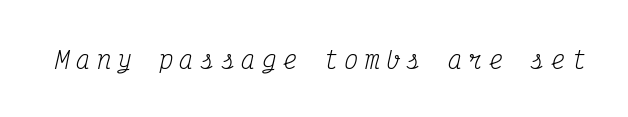
Q: Is the text bold? A: No.
Q: Is the text italic (slanted)? A: Yes, it leans right by about 12 degrees.
Q: Is the text underlined? A: No.
Q: Is the spacing between letters normal or unusually wide? A: Unusually wide.
